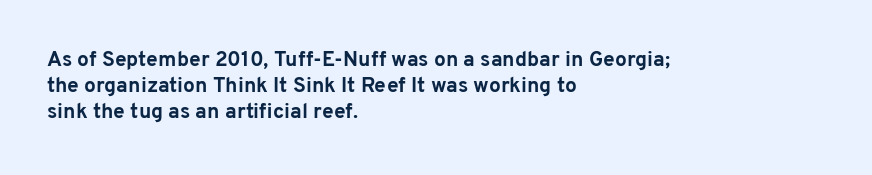
Q: Is the text bold? A: Yes.
Q: Is the text italic (slanted)? A: No, it is upright.
Q: Is the text underlined? A: No.
Q: How is the paragraph aligned? A: Left-aligned.
Q: Is the spacing between letters normal or unusually wide? A: Normal.
Q: Is the spacing between lines tight, normal or loose? A: Normal.
